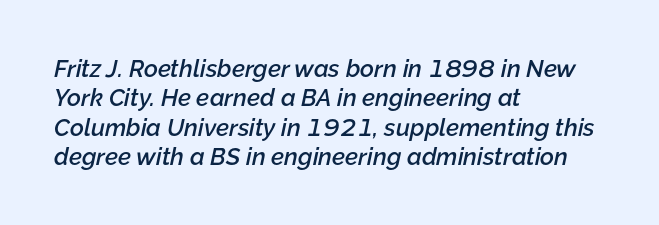
Words appear dense and cohesive because spacing is normal. Caption: semibold face, moderately heavy strokes. In terms of posture, this sample is oblique. The text block is weighted toward the left margin, trailing off unevenly rightward.
